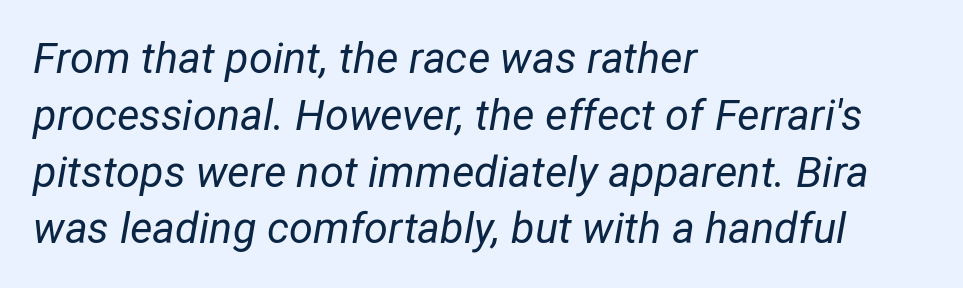
Q: Is the text bold? A: No.
Q: Is the text italic (slanted)? A: Yes, it leans right by about 12 degrees.
Q: Is the text underlined? A: No.
Q: How is the paragraph aligned? A: Left-aligned.
Q: Is the spacing between letters normal or unusually wide? A: Normal.
Q: Is the spacing between lines tight, normal or loose? A: Normal.
Q: Width (condensed, normal, or wide)? A: Normal.
Q: Stroke contrast? A: Low.
Q: x-height? A: Medium.
Q: Monospaced? A: No.
